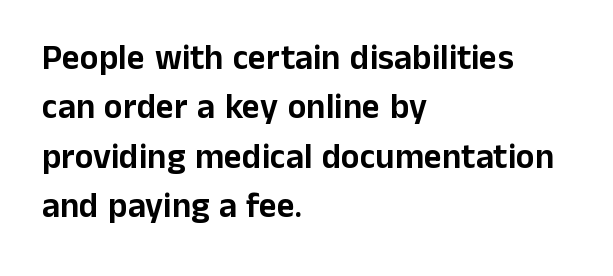
Plain, unruled lines of type. Proportional: the letters do not fall into vertical columns. The typography opts for an upright posture over an oblique one. These lines keep a tight, regular rhythm from letter to letter.
